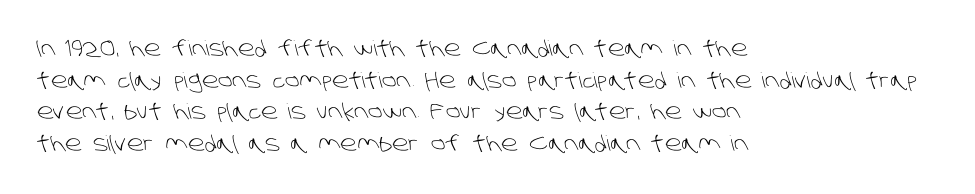
{"bold": "no", "underline": "no", "align": "left", "line_spacing": "normal", "line_spacing_ratio": 1.51, "letter_spacing": "normal", "letter_spacing_em": 0.0, "glyph_px": 21}
